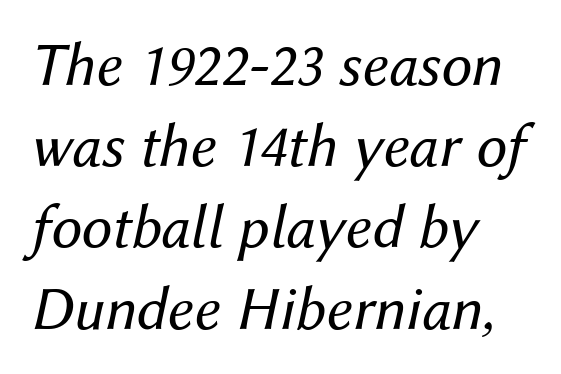
Q: Is the text bold? A: No.
Q: Is the text italic (slanted)? A: Yes, it leans right by about 12 degrees.
Q: Is the text underlined? A: No.
Q: How is the paragraph aligned? A: Left-aligned.
Q: Is the spacing between letters normal or unusually wide? A: Normal.
Q: Is the spacing between lines tight, normal or loose? A: Normal.
Q: Width (condensed, normal, or wide)? A: Normal.
Q: Stroke contrast? A: Medium.
Q: x-height? A: Medium.
Q: Monospaced? A: No.
